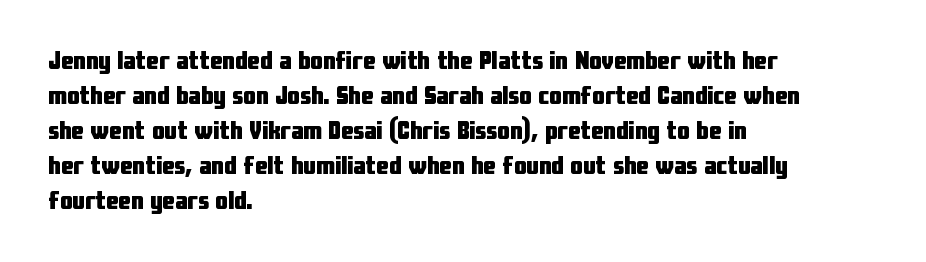
Q: Is the text bold? A: Yes.
Q: Is the text italic (slanted)? A: No, it is upright.
Q: Is the text underlined? A: No.
Q: How is the paragraph aligned? A: Left-aligned.
Q: Is the spacing between letters normal or unusually wide? A: Normal.
Q: Is the spacing between lines tight, normal or loose? A: Normal.
